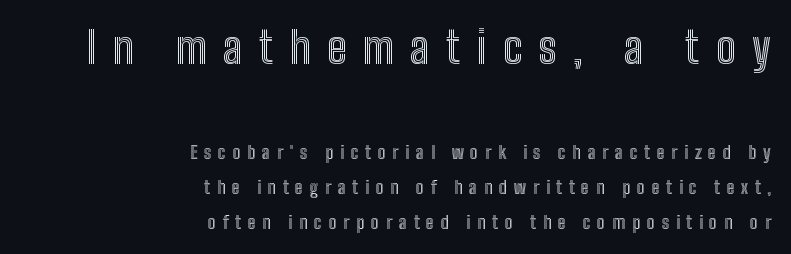
The image shows 44 px condensed type, upright; set right-aligned, loose line spacing (1.95x), unusually wide letter spacing (+0.37 em), not underlined; the first (top) block is 2.44x larger; a medium x-height.
